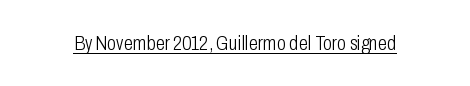
Italic: no, the glyphs are upright roman. You can see a thin bar hugging the bottom of the glyphs. Nothing heavy about these letters — not bold at all. Look at the tracking — it's just the regular setting, nothing added.
